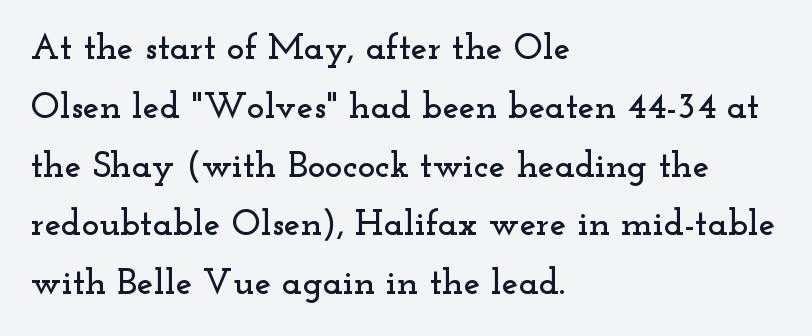
Q: Is the text italic (slanted)? A: No, it is upright.
Q: Is the typeface a serif or a sans-serif typeface? A: Serif.
Q: Is the text underlined? A: No.
Q: How is the paragraph aligned? A: Left-aligned.
Q: Is the spacing between letters normal or unusually wide? A: Normal.
Q: Is the spacing between lines tight, normal or loose? A: Normal.
Q: Width (condensed, normal, or wide)? A: Wide.
Q: Stroke contrast? A: Low.
Q: x-height? A: Small.
Q: Monospaced? A: No.
